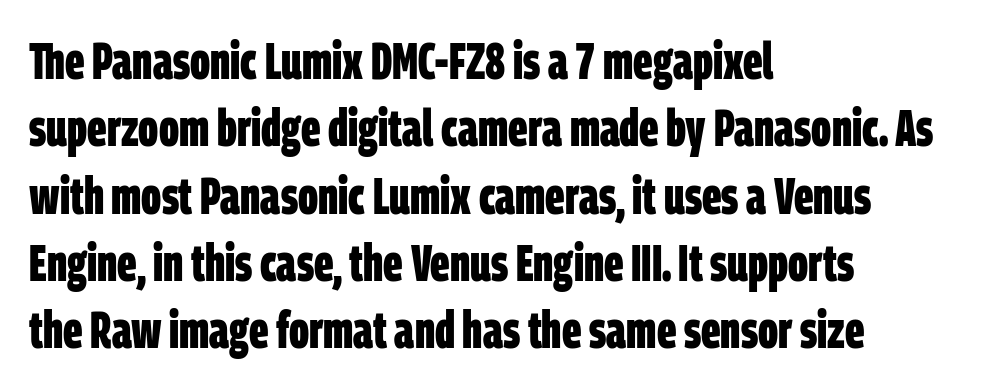
Words appear dense and cohesive because spacing is normal. All the whitespace from short lines collects on the right. The strokes are fattened all the way to bold. You can tell from the bare stems that sans-serif type was used.
